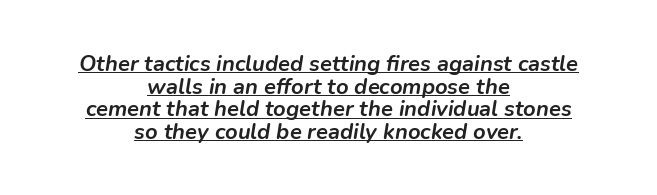
Q: Is the text bold? A: Yes.
Q: Is the text italic (slanted)? A: Yes, it leans right by about 9 degrees.
Q: Is the text underlined? A: Yes.
Q: How is the paragraph aligned? A: Centered.
Q: Is the spacing between letters normal or unusually wide? A: Normal.
Q: Is the spacing between lines tight, normal or loose? A: Tight.
